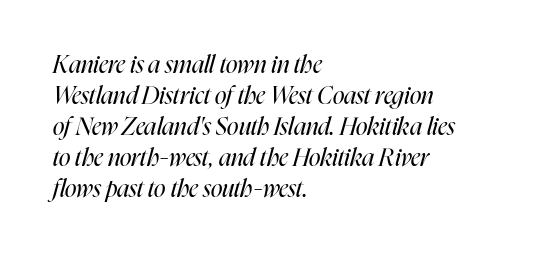
The image shows 24 px text type, italic (leaning right); set left-aligned, normal line spacing (1.29x), normal letter spacing, not underlined.
